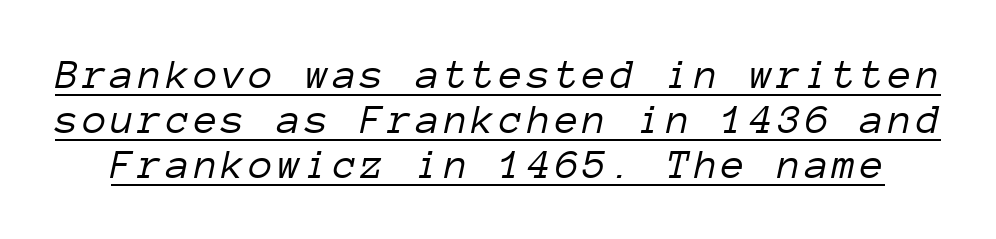
{"italic": "yes", "lean": "right", "slant_degrees": 12, "bold": "no", "weight": "light", "width": "normal", "stroke_contrast": "low", "x_height": "medium", "monospaced": "yes", "underline": "yes", "line_spacing": "tight", "line_spacing_ratio": 1.05, "glyph_px": 43}
